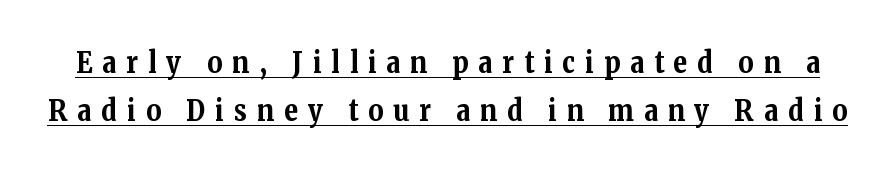
The image shows 29 px bold serif type, upright; set normal line spacing (1.65x), unusually wide letter spacing (+0.35 em), underlined; medium stroke contrast and a medium x-height.
